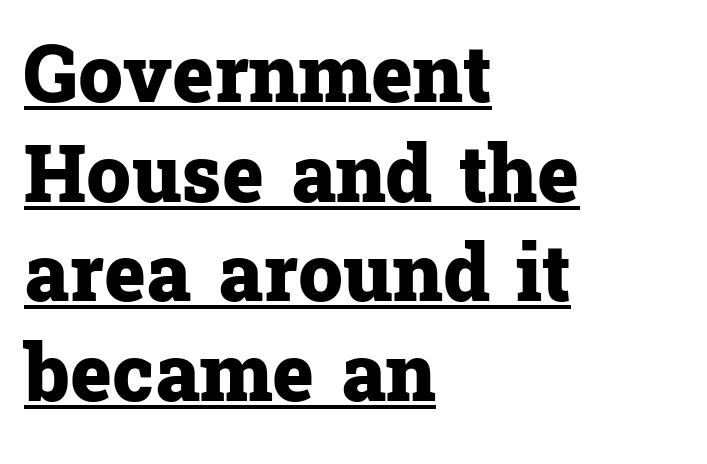
{"serif": "yes", "italic": "no", "bold": "yes", "weight": "heavy", "width": "normal", "stroke_contrast": "low", "x_height": "medium", "monospaced": "no", "underline": "yes", "align": "left", "line_spacing": "normal", "line_spacing_ratio": 1.26, "letter_spacing": "normal", "letter_spacing_em": 0.0, "glyph_px": 79}
